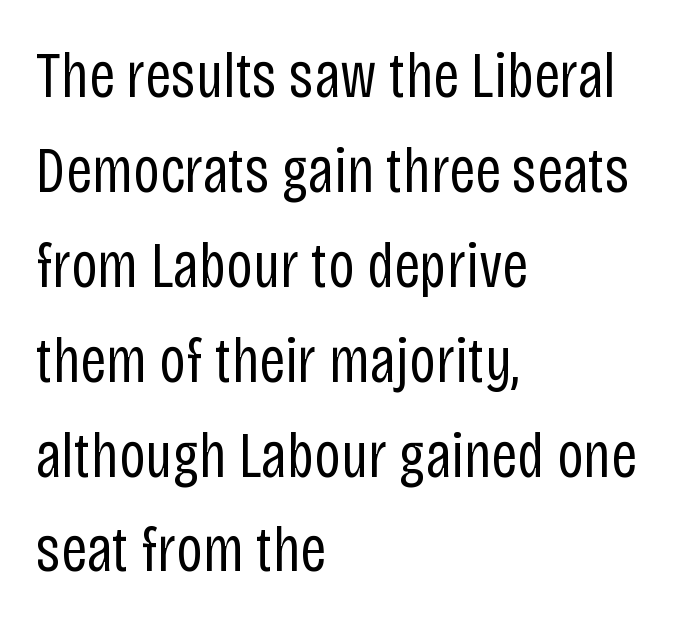
{"serif": "no", "italic": "no", "bold": "no", "weight": "regular", "width": "condensed", "stroke_contrast": "low", "x_height": "large", "monospaced": "no", "underline": "no", "align": "left", "line_spacing": "normal", "line_spacing_ratio": 1.46, "letter_spacing": "normal", "letter_spacing_em": 0.0, "glyph_px": 65}
